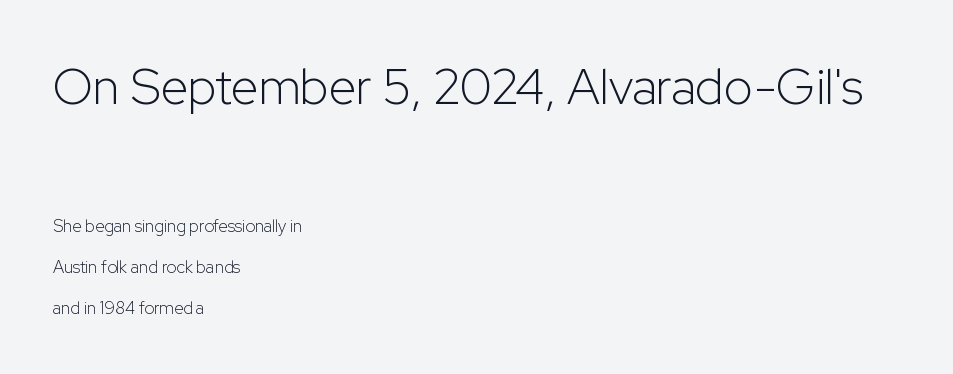
The image shows 50 px light sans-serif type, upright; set left-aligned, loose line spacing (2.42x), normal letter spacing, not underlined; the first (top) block is 2.94x larger; low stroke contrast and a medium x-height.
